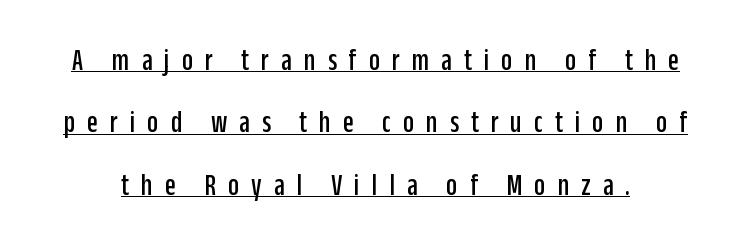
The image shows 31 px condensed sans-serif type, upright; set loose line spacing (2.01x), unusually wide letter spacing (+0.39 em), underlined; low stroke contrast and a large x-height.
